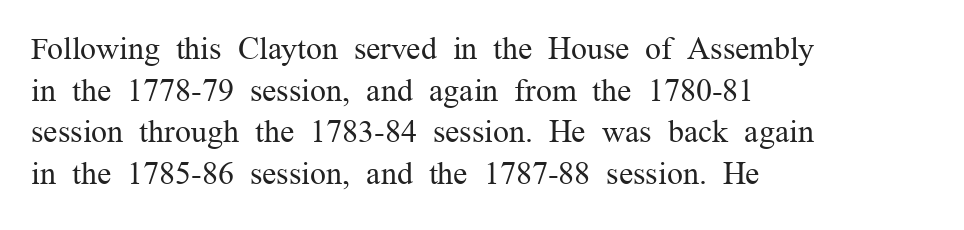
{"serif": "yes", "italic": "no", "bold": "no", "weight": "regular", "width": "normal", "stroke_contrast": "medium", "x_height": "medium", "monospaced": "no", "underline": "no", "align": "left", "line_spacing": "normal", "line_spacing_ratio": 1.3, "letter_spacing": "normal", "letter_spacing_em": 0.0, "glyph_px": 32}
